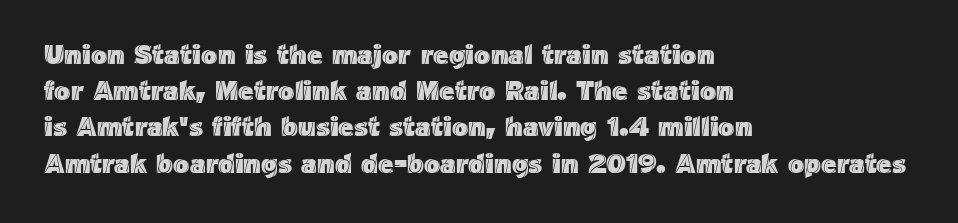
The image shows 27 px text type, upright; set left-aligned, normal line spacing (1.34x), normal letter spacing, not underlined.
